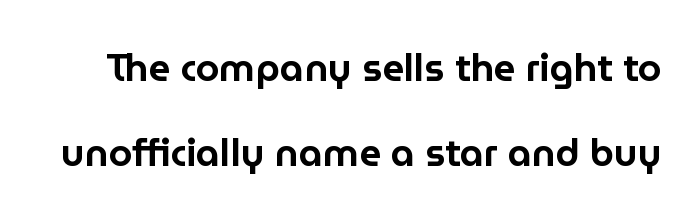
The image shows 38 px sans-serif type, upright; set loose line spacing (2.25x), normal letter spacing, not underlined; low stroke contrast and a medium x-height.
